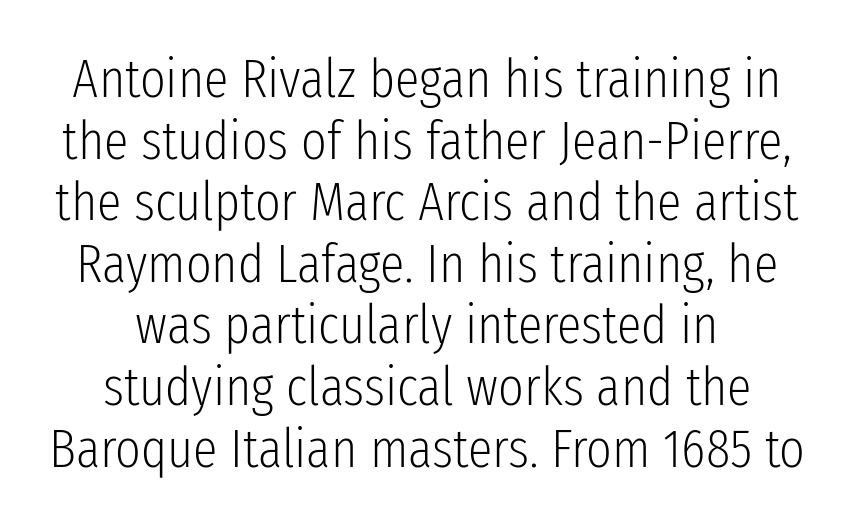
Q: Is the text bold? A: No.
Q: Is the text italic (slanted)? A: No, it is upright.
Q: Is the typeface a serif or a sans-serif typeface? A: Sans-serif.
Q: Is the text underlined? A: No.
Q: How is the paragraph aligned? A: Centered.
Q: Is the spacing between letters normal or unusually wide? A: Normal.
Q: Is the spacing between lines tight, normal or loose? A: Tight.
Q: Width (condensed, normal, or wide)? A: Condensed.
Q: Stroke contrast? A: Low.
Q: x-height? A: Medium.
Q: Monospaced? A: No.
